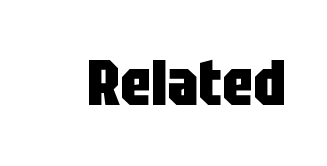
The image shows 64 px heavy, condensed sans-serif type, upright; set normal letter spacing, not underlined; low stroke contrast and a large x-height.
